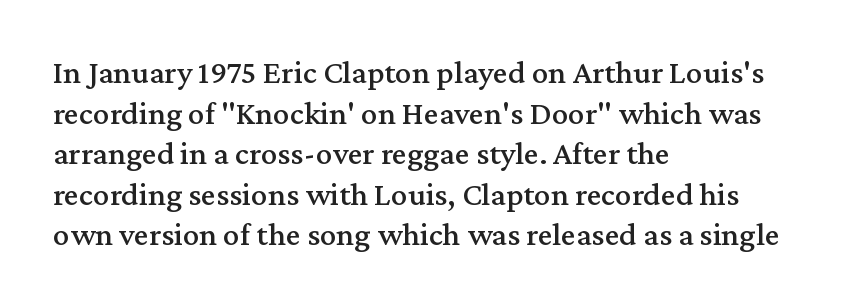
A student would call this left alignment; a typographer would say flush left, rag right. Each letter keeps its own natural width here, so spacing adapts to shape. These lines keep a tight, regular rhythm from letter to letter. Clear beneath every line of the passage. Rendered with straight, roman letterforms. A serif font was chosen for this passage.
